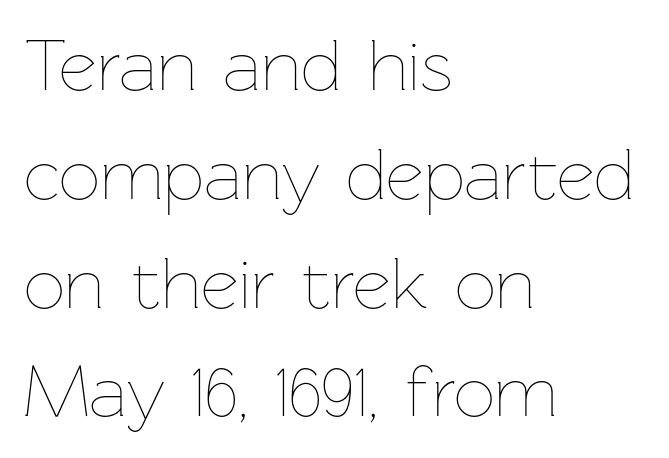
Q: Is the text bold? A: No.
Q: Is the text italic (slanted)? A: No, it is upright.
Q: Is the text underlined? A: No.
Q: How is the paragraph aligned? A: Left-aligned.
Q: Is the spacing between letters normal or unusually wide? A: Normal.
Q: Is the spacing between lines tight, normal or loose? A: Normal.
Q: Width (condensed, normal, or wide)? A: Normal.
Q: Stroke contrast? A: Low.
Q: x-height? A: Medium.
Q: Monospaced? A: No.
